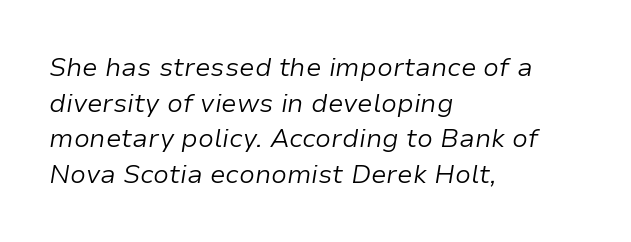
{"italic": "yes", "lean": "right", "slant_degrees": 9, "bold": "no", "underline": "no", "align": "left", "line_spacing": "normal", "line_spacing_ratio": 1.37, "letter_spacing": "normal", "letter_spacing_em": 0.0, "glyph_px": 26}
